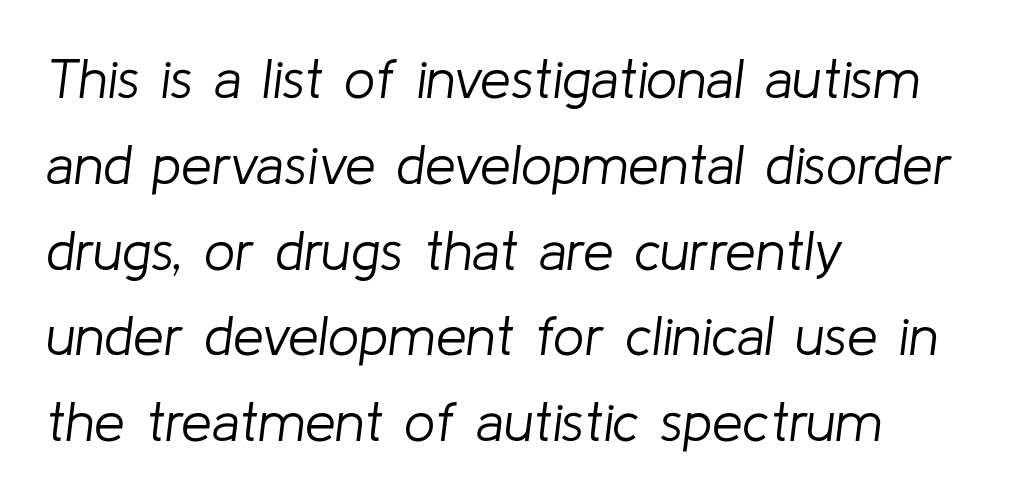
Q: Is the text bold? A: No.
Q: Is the text italic (slanted)? A: Yes, it leans right by about 8 degrees.
Q: Is the text underlined? A: No.
Q: How is the paragraph aligned? A: Left-aligned.
Q: Is the spacing between letters normal or unusually wide? A: Normal.
Q: Is the spacing between lines tight, normal or loose? A: Normal.
Q: Width (condensed, normal, or wide)? A: Normal.
Q: Stroke contrast? A: Low.
Q: x-height? A: Medium.
Q: Monospaced? A: No.
